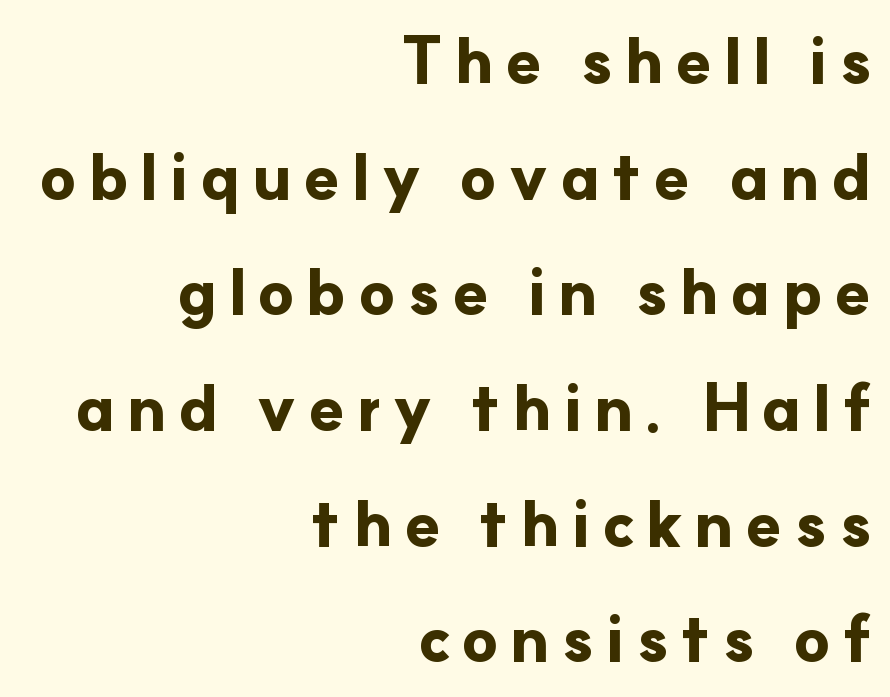
Is this a fixed-width face? No — the glyphs have proportional, varying widths. Each line ends at the same right margin while the left side varies. A sans-serif font was chosen for this passage. Quick note: not italic, upright. Compared with an ordinary text face, these strokes are far heavier — a full bold.
